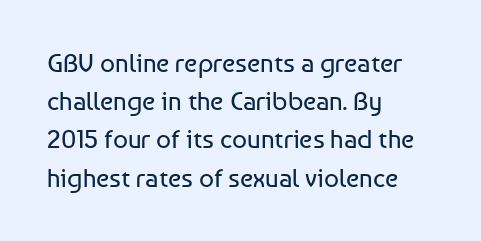
The vertical gap from one line to the next is medium. Quick note: underline off. The characters are drawn with everyday or finer stroke widths. A typesetter would mark this as roman, not italic. Caption: multi-line text, flush left, ragged right.
